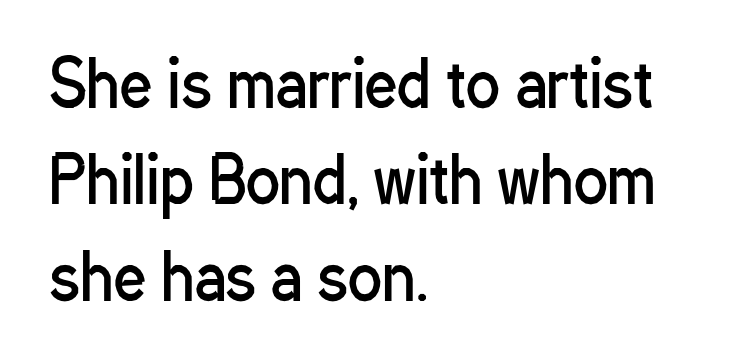
The image shows 63 px regular-weight, condensed sans-serif type, upright; set left-aligned, normal line spacing (1.53x), normal letter spacing, not underlined; low stroke contrast and a medium x-height.
